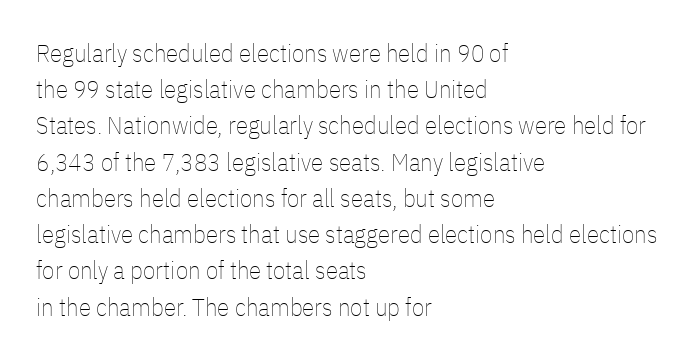
The cut favours lightness, reaching ordinary text weight at its darkest. Left-aligned paragraph, ragged on the right. There is no visible air inserted between adjacent glyphs. Has an underline been added? It has not. Upright lettering throughout. Leading matches the norm, producing a regular column.
